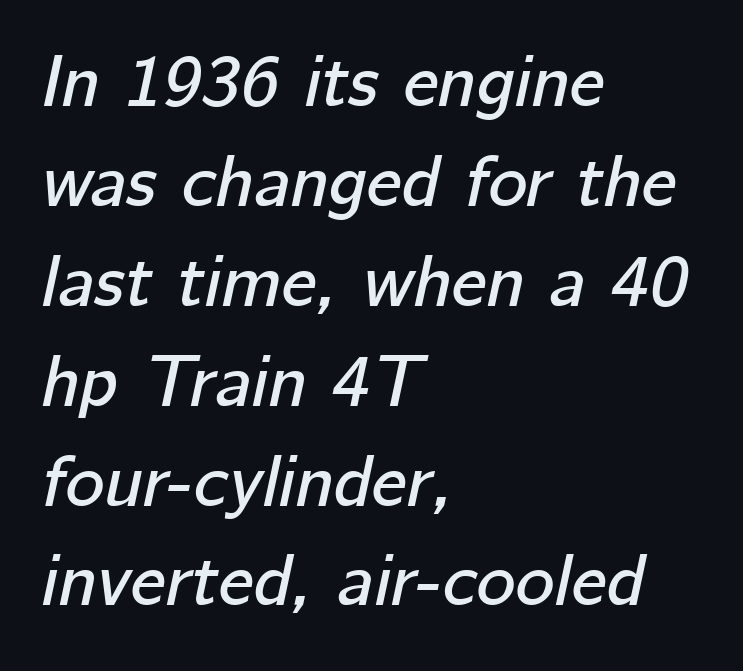
Reading down the block, your eye returns to a fixed left position each line. The line-height multiplier appears to be the usual default. Characters are canted at an angle relative to the baseline's perpendicular. The letterforms sit shoulder to shoulder at normal distance. Underline: absent.
